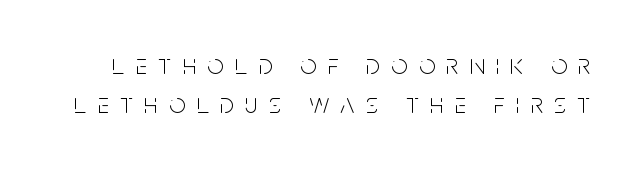
Words appear elongated and porous because spacing is wide. Is this a fixed-width face? No — the glyphs have proportional, varying widths. Normally led — the rows are evenly, conventionally spaced. Quick note: not italic, upright.
